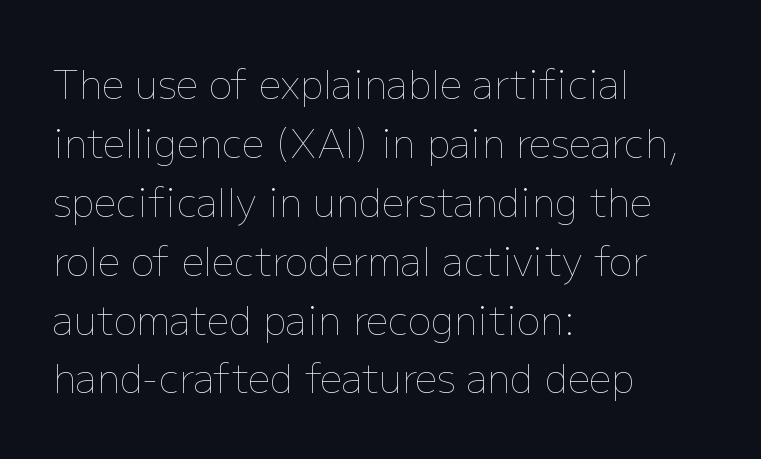
The area under the type is left untouched. The font sits on the lighter half of the weight spectrum, regular included. Caption: standard tracking, unaltered. The face used here is proportionally spaced, like ordinary book or web type. Every character sits straight up, as roman type does. Which margin do the lines hug? The left one — the right edge is uneven.
